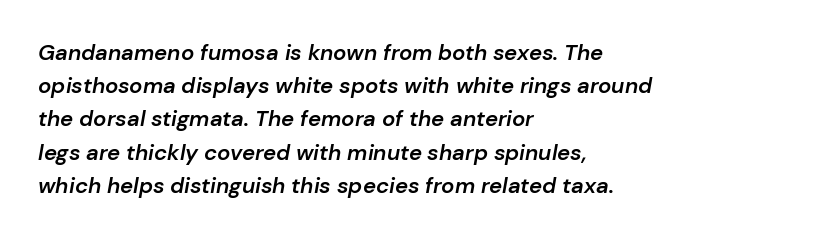
Q: Is the text bold? A: Semi-bold.
Q: Is the text italic (slanted)? A: Yes, it leans right by about 10 degrees.
Q: Is the text underlined? A: No.
Q: How is the paragraph aligned? A: Left-aligned.
Q: Is the spacing between letters normal or unusually wide? A: Normal.
Q: Is the spacing between lines tight, normal or loose? A: Normal.
